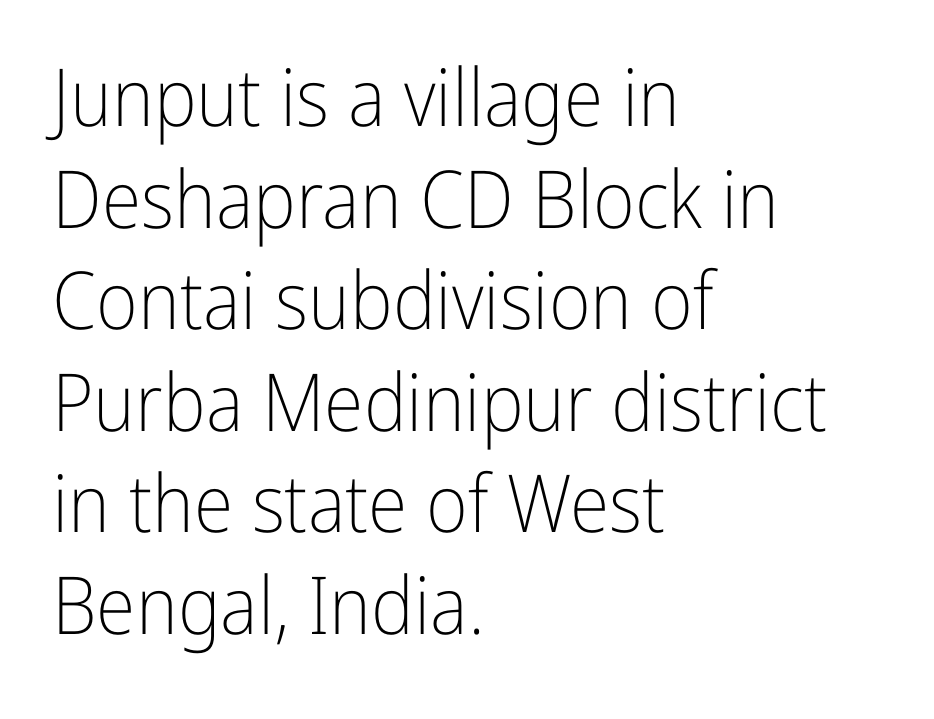
These lines are rendered in a variable-pitch font. Baseline-to-baseline distance is the conventional proportion of letter height. Upright lettering throughout. Unmarked baselines from the first word to the last. Teacher's note: observe the even left margin — that is flush-left alignment.
